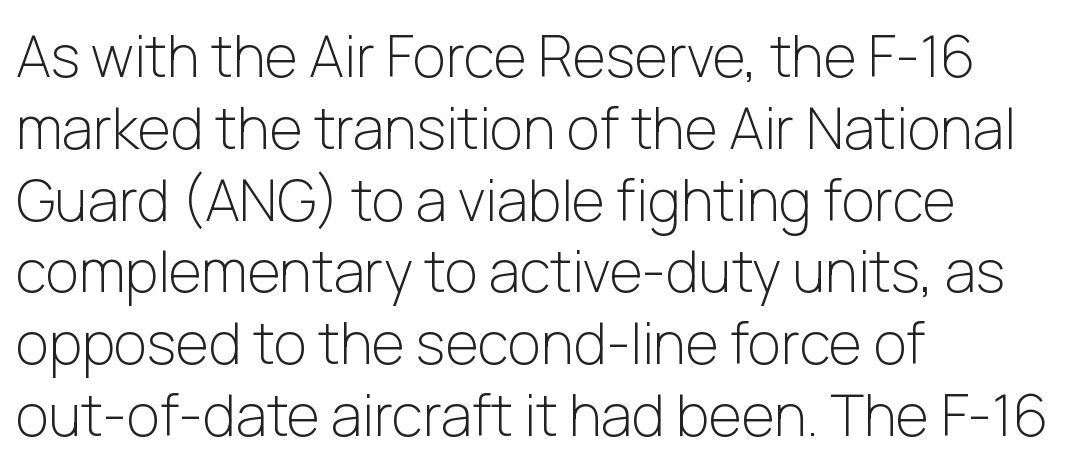
Q: Is the text bold? A: No.
Q: Is the text italic (slanted)? A: No, it is upright.
Q: Is the typeface a serif or a sans-serif typeface? A: Sans-serif.
Q: Is the text underlined? A: No.
Q: How is the paragraph aligned? A: Left-aligned.
Q: Is the spacing between letters normal or unusually wide? A: Normal.
Q: Is the spacing between lines tight, normal or loose? A: Normal.
Q: Width (condensed, normal, or wide)? A: Normal.
Q: Stroke contrast? A: Low.
Q: x-height? A: Medium.
Q: Monospaced? A: No.
